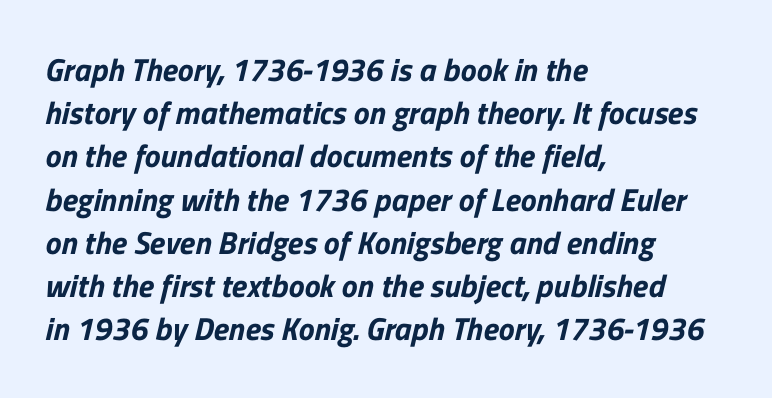
{"serif": "no", "width": "normal", "stroke_contrast": "low", "x_height": "medium", "monospaced": "no", "underline": "no", "align": "left", "line_spacing": "normal", "line_spacing_ratio": 1.35, "letter_spacing": "normal", "letter_spacing_em": 0.0, "glyph_px": 32}
